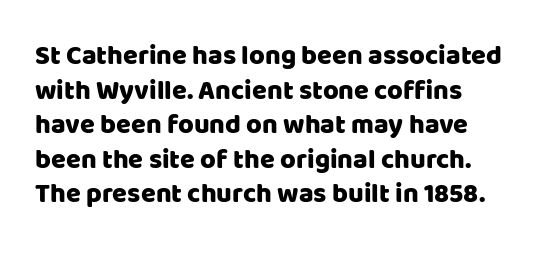
Q: Is the text italic (slanted)? A: No, it is upright.
Q: Is the text underlined? A: No.
Q: How is the paragraph aligned? A: Left-aligned.
Q: Is the spacing between letters normal or unusually wide? A: Normal.
Q: Is the spacing between lines tight, normal or loose? A: Normal.
